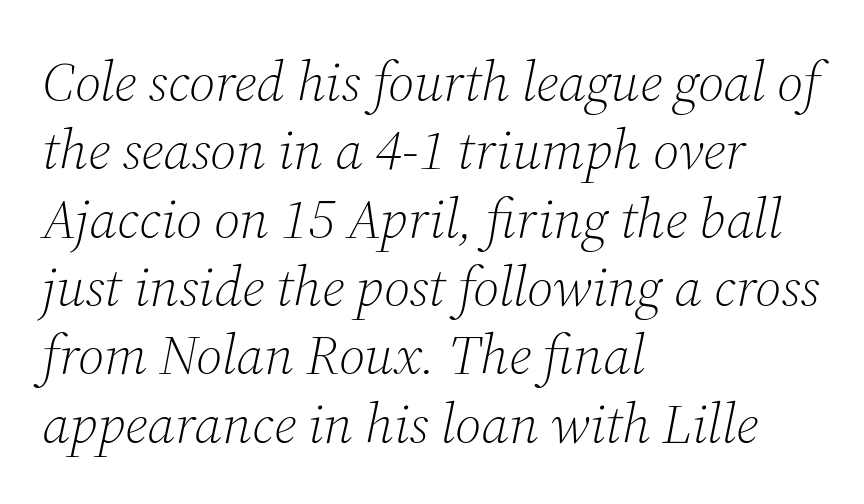
Q: Is the text bold? A: No.
Q: Is the text italic (slanted)? A: Yes, it leans right by about 12 degrees.
Q: Is the typeface a serif or a sans-serif typeface? A: Serif.
Q: Is the text underlined? A: No.
Q: How is the paragraph aligned? A: Left-aligned.
Q: Is the spacing between letters normal or unusually wide? A: Normal.
Q: Width (condensed, normal, or wide)? A: Normal.
Q: Stroke contrast? A: Medium.
Q: x-height? A: Medium.
Q: Monospaced? A: No.
